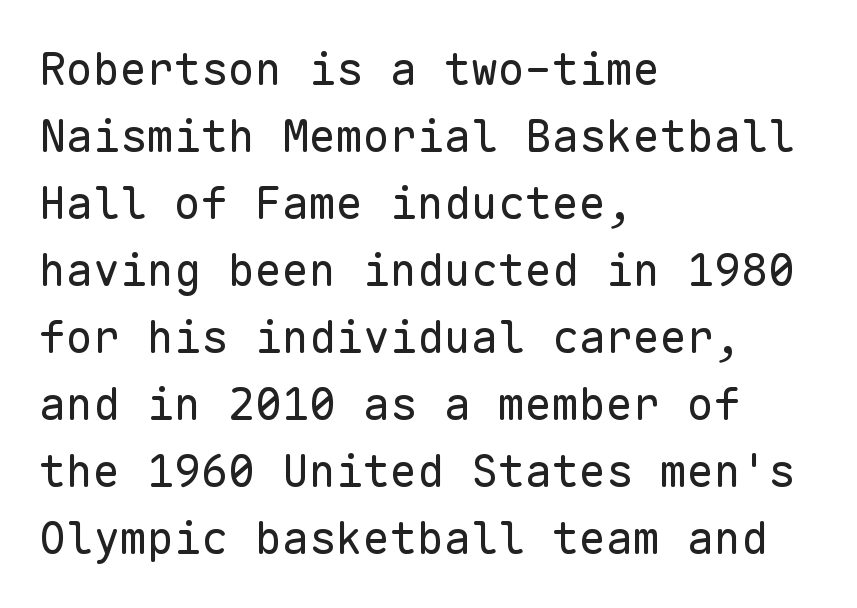
{"serif": "no", "italic": "no", "bold": "no", "weight": "regular", "width": "normal", "stroke_contrast": "low", "x_height": "medium", "monospaced": "yes", "underline": "no", "align": "left", "line_spacing": "normal", "line_spacing_ratio": 1.49, "letter_spacing": "normal", "letter_spacing_em": 0.0, "glyph_px": 45}
